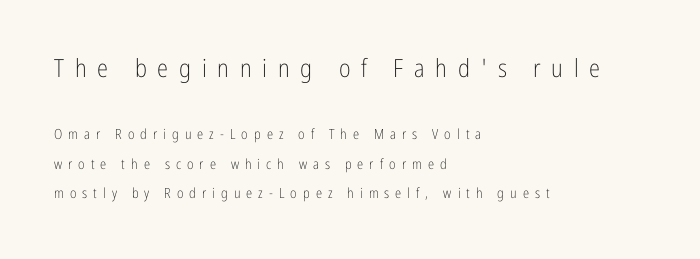
The image shows 25 px text type, upright; set left-aligned, loose line spacing (2.1x), unusually wide letter spacing (+0.43 em), not underlined; the first (top) block is 1.79x larger.
